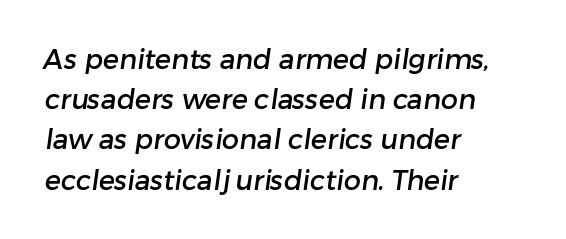
{"underline": "no", "align": "left", "line_spacing": "normal", "line_spacing_ratio": 1.49, "letter_spacing": "normal", "letter_spacing_em": 0.0, "glyph_px": 27}
